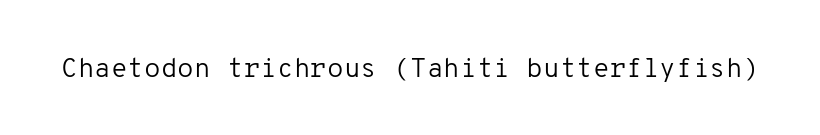
Q: Is the text bold? A: No.
Q: Is the text italic (slanted)? A: No, it is upright.
Q: Is the text underlined? A: No.
Q: Is the spacing between letters normal or unusually wide? A: Normal.
